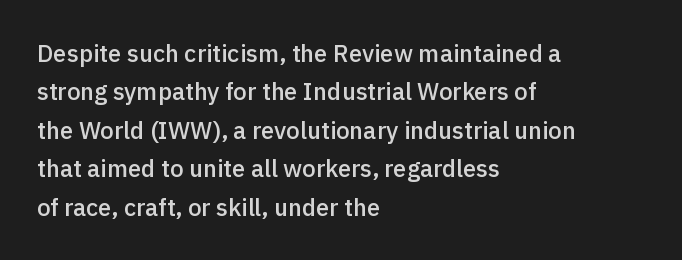
The rendering uses a moderate line-height, typical for paragraphs. How heavy is the stroke? Medium-heavy — a semibold, shy of bold. In CSS terms this would be text-align: left. The glyphs are unaccompanied by any horizontal stroke below them.
